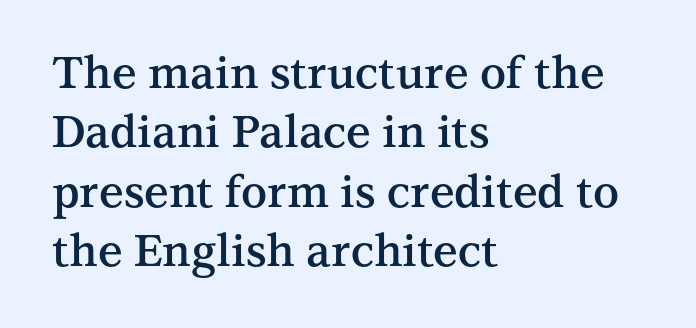
The image shows 44 px semibold serif type, upright; set left-aligned, normal line spacing (1.35x), normal letter spacing, not underlined; medium stroke contrast and a medium x-height.
